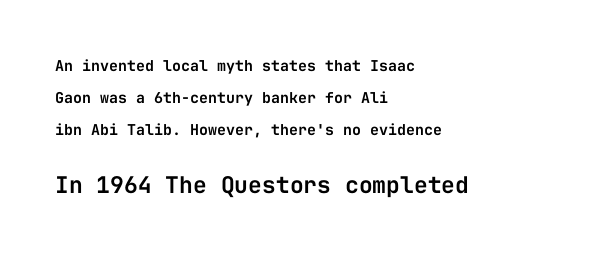
The image shows 23 px text type, upright; set left-aligned, loose line spacing (2.12x), normal letter spacing, not underlined; the second (bottom) block is 1.53x larger.
